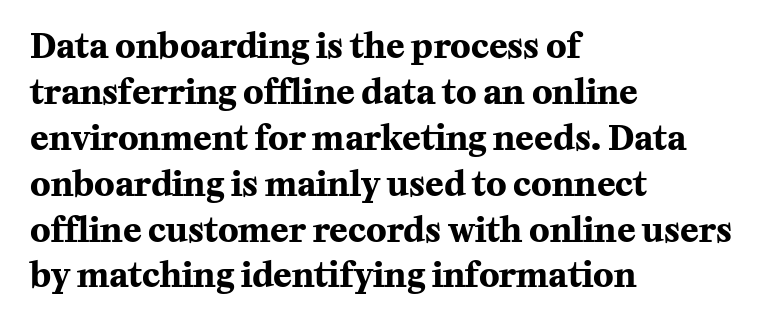
{"serif": "yes", "italic": "no", "bold": "yes", "weight": "bold", "width": "normal", "stroke_contrast": "medium", "x_height": "medium", "monospaced": "no", "underline": "no", "align": "left", "line_spacing": "normal", "line_spacing_ratio": 1.35, "letter_spacing": "normal", "letter_spacing_em": 0.0, "glyph_px": 34}
